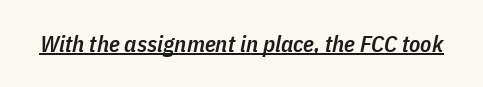
The words here are underlined. The font's italic variant was chosen for this text. The face used here is rendered with its standard letterfit. Weight: semibold (demi).
